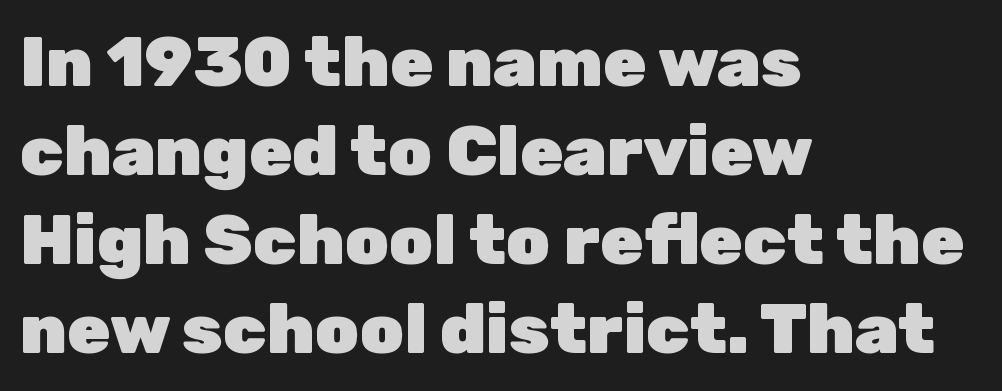
Classification — sans serif. These lines keep a tight, regular rhythm from letter to letter. Heft: maximum for text — a bold. Decoration check: the copy has no underline.
